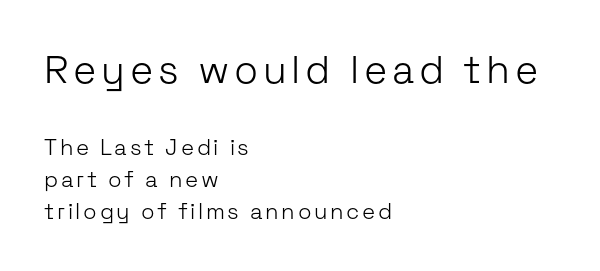
{"serif": "no", "italic": "no", "bold": "no", "weight": "light", "width": "normal", "stroke_contrast": "low", "x_height": "medium", "monospaced": "no", "underline": "no", "align": "left", "line_spacing": "normal", "line_spacing_ratio": 1.47, "larger_block": "first", "size_ratio": 1.77, "glyph_px": 39}
